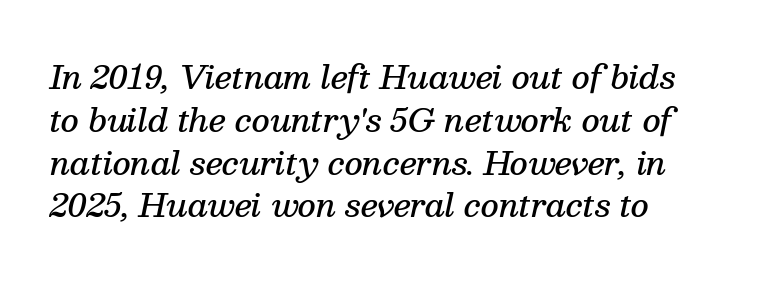
{"serif": "yes", "italic": "yes", "lean": "right", "slant_degrees": 13, "bold": "semi", "weight": "semibold", "width": "normal", "stroke_contrast": "medium", "x_height": "medium", "monospaced": "no", "underline": "no", "line_spacing": "normal", "line_spacing_ratio": 1.38, "letter_spacing": "normal", "letter_spacing_em": 0.0, "glyph_px": 31}
